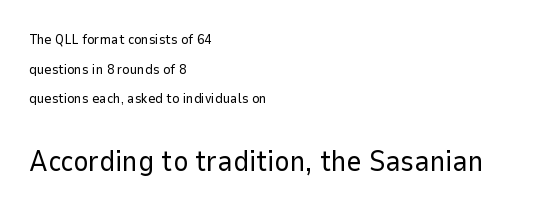
The image shows 29 px regular-weight sans-serif type, upright; set left-aligned, loose line spacing (2.11x), normal letter spacing, not underlined; the second (bottom) block is 2.07x larger; low stroke contrast and a medium x-height.
